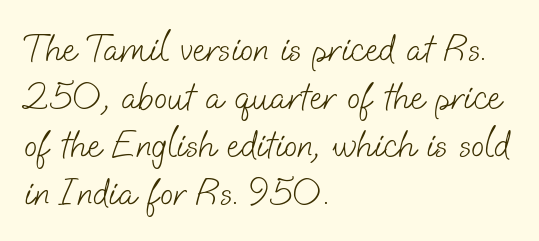
Look at the bottom of the vertical strokes: they stop flat, with no serifs. Ink coverage per letter is moderate at most. The passage shown is typed in a proportional face where columns would drift. Unmarked baselines from the first word to the last. The tracking reads as untouched default to a designer's eye.
